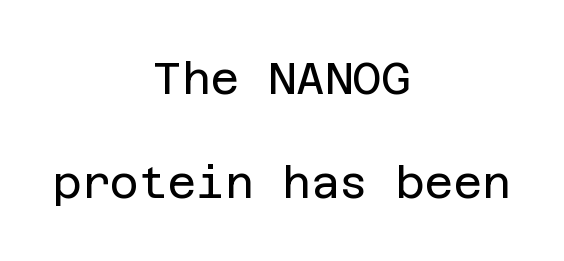
The image shows 44 px regular-weight sans-serif type, upright; set centered, loose line spacing (2.36x), normal letter spacing, not underlined; low stroke contrast and a large x-height.
